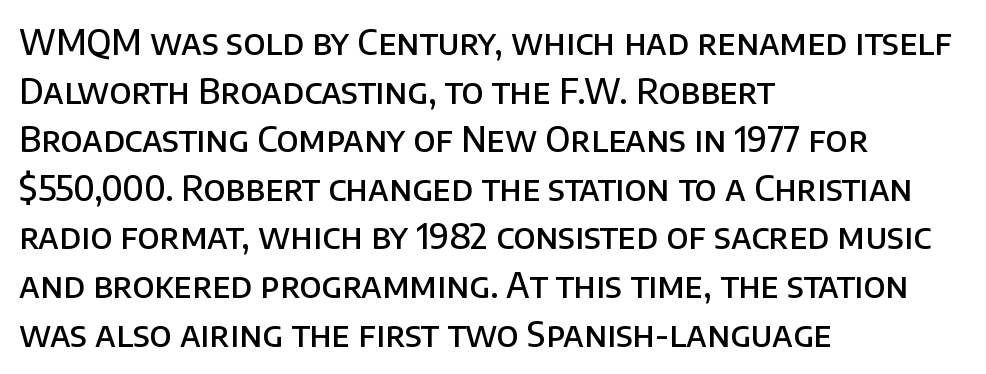
Italic: no, the glyphs are upright roman. Line spacing here is normal. Nothing unusual about the tracking: characters are spaced as the font intends. The face used here is proportionally spaced, like ordinary book or web type. These lines are composed in type without serifs.
